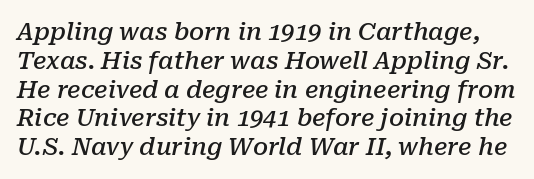
{"italic": "yes", "lean": "right", "slant_degrees": 10, "bold": "semi", "underline": "no", "line_spacing_ratio": 1.2, "letter_spacing": "normal", "letter_spacing_em": 0.0, "glyph_px": 24}
